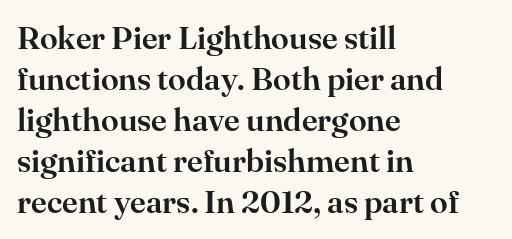
{"serif": "yes", "italic": "no", "width": "normal", "stroke_contrast": "high", "x_height": "small", "monospaced": "no", "underline": "no", "align": "left", "line_spacing": "normal", "line_spacing_ratio": 1.28, "letter_spacing": "normal", "letter_spacing_em": 0.0, "glyph_px": 32}
